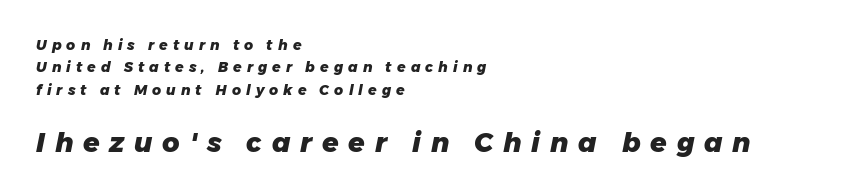
{"italic": "yes", "lean": "right", "slant_degrees": 11, "bold": "yes", "underline": "no", "align": "left", "line_spacing": "normal", "line_spacing_ratio": 1.6, "letter_spacing": "wide", "letter_spacing_em": 0.36, "larger_block": "second", "size_ratio": 1.93, "glyph_px": 27}
